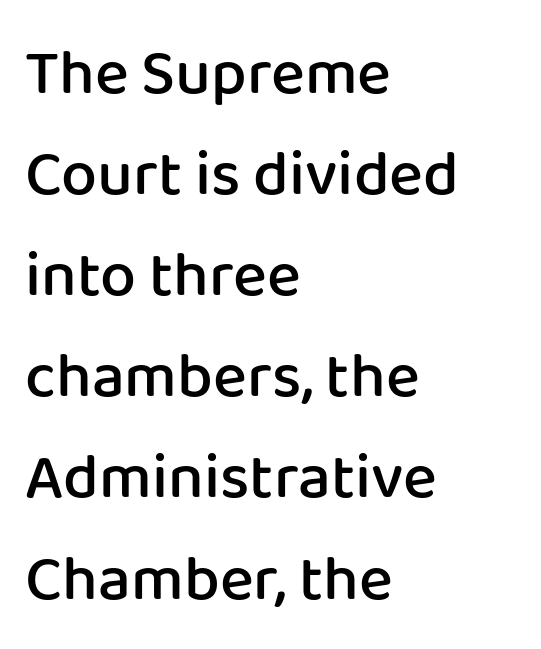
This is the regular roman posture of the typeface. Descenders are the only things crossing below the line. Weight: semibold (demi). Successive baselines arrive at the customary interval. How are the letters spaced? Ordinarily, with no added tracking.
